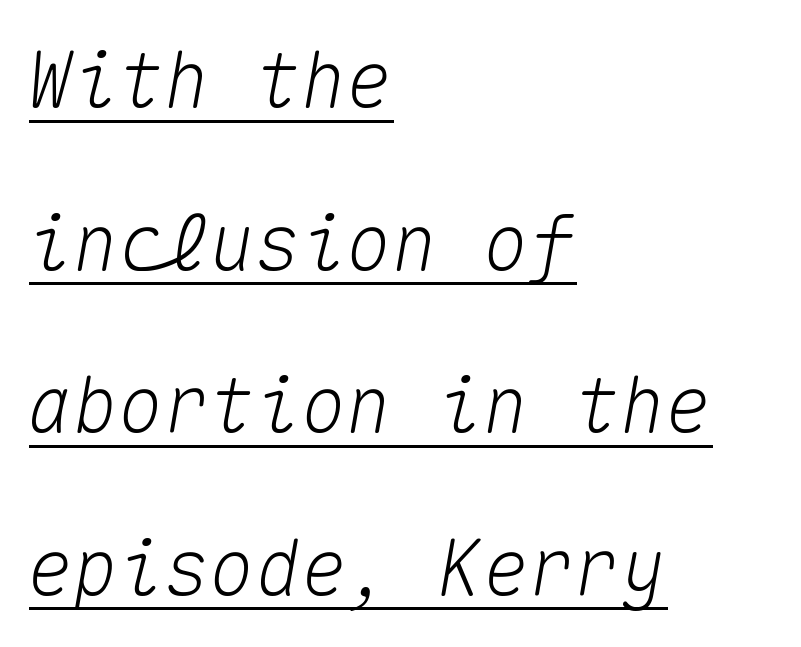
Nothing unusual about the tracking: characters are spaced as the font intends. Monospaced: the letters line up in strict vertical columns. Somebody hit Ctrl+U on this one — the words are underlined. Designer's note — italics engaged. Leading is clearly above the norm, producing a sparse column.
